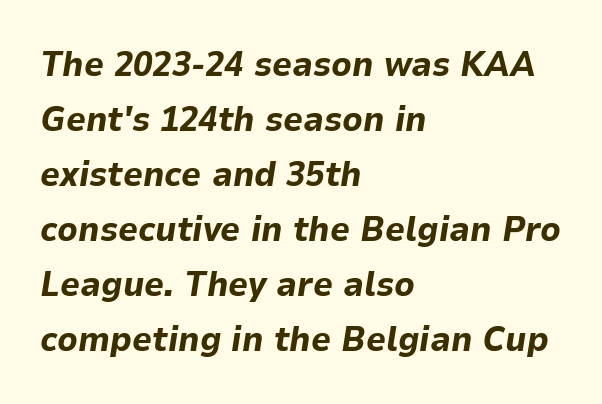
Does extra space separate the letters? No, they use regular spacing. How heavy is the stroke? Heavy — this is a bold. A typesetter would mark this as italic. This sample keeps an unexceptional amount of space between lines.
